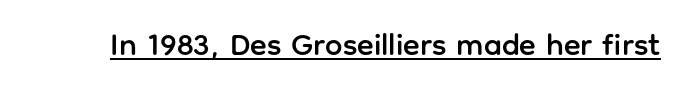
The image shows 31 px sans-serif type, upright; set normal letter spacing, underlined; low stroke contrast and a medium x-height.
